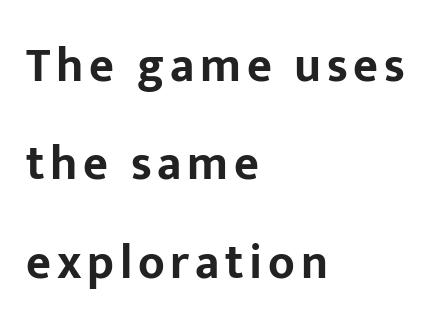
Each glyph is drawn with heavy, bold strokes. Every character sits straight up, as roman type does. Baseline-to-baseline distance is far greater than the letter height. To sum up the face: it is a sans, with no serifs. Proportional: the letters do not fall into vertical columns. Any mark beneath the type? The region is blank.
